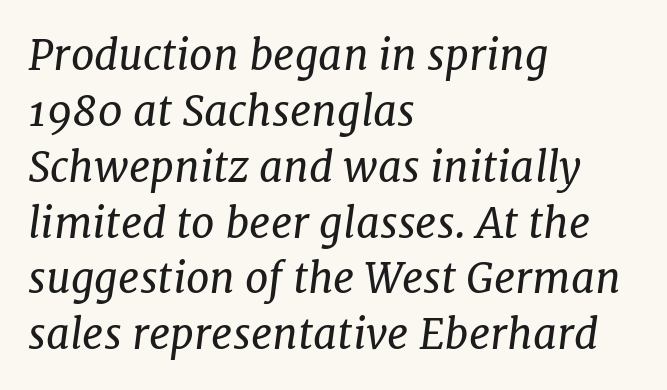
The image shows 42 px regular-weight serif type, italic (leaning right); set left-aligned, normal line spacing (1.33x), normal letter spacing, not underlined; low stroke contrast and a medium x-height.
